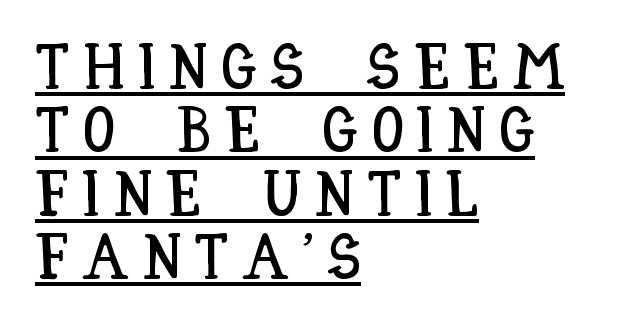
The image shows 64 px condensed type, upright; set left-aligned, tight line spacing (0.99x), unusually wide letter spacing (+0.21 em), underlined; low stroke contrast and a large x-height.
